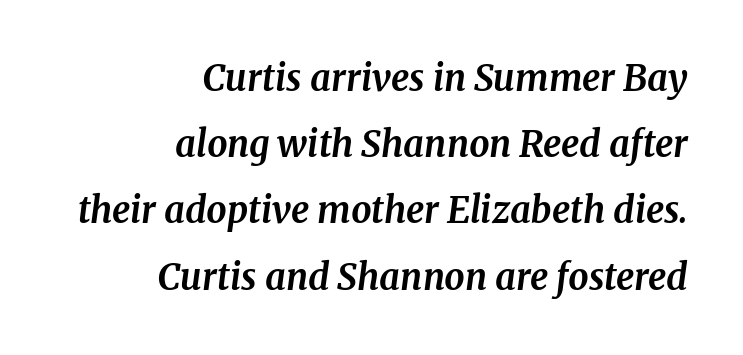
In terms of letterspacing, this is plain default setting. This rendering uses right alignment, leaving the left contour irregular. The characters display serif detailing at their extremities. Note the varied advance widths — an 'i' is clearly narrower than an 'm'. Heavy-handed strokes throughout: this text is bold. Only glyphs here, with clear space below each row.
